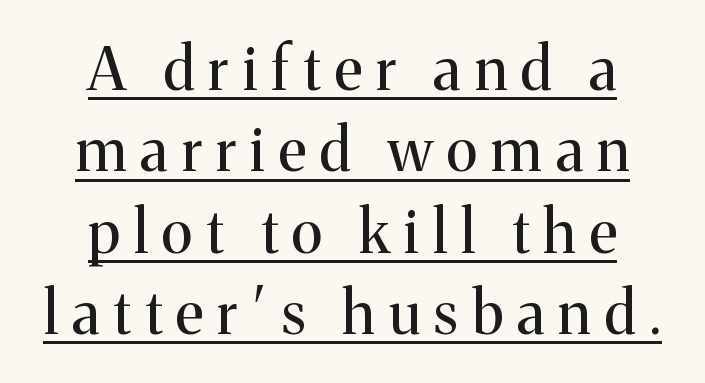
{"serif": "yes", "italic": "no", "bold": "no", "weight": "regular", "width": "normal", "stroke_contrast": "medium", "x_height": "medium", "monospaced": "no", "underline": "yes", "align": "center", "line_spacing": "normal", "line_spacing_ratio": 1.38, "letter_spacing": "wide", "letter_spacing_em": 0.24, "glyph_px": 59}
